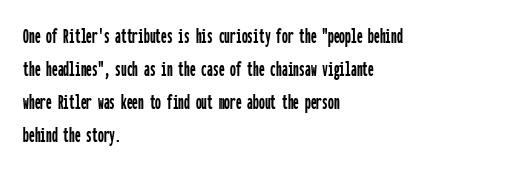
The image shows 23 px text type, upright; set left-aligned, normal line spacing (1.43x), normal letter spacing, not underlined.
